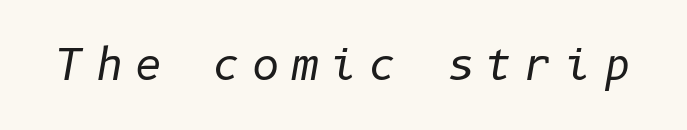
The image shows 42 px regular-weight type, italic (leaning right); set unusually wide letter spacing (+0.28 em), not underlined; low stroke contrast and a medium x-height.
